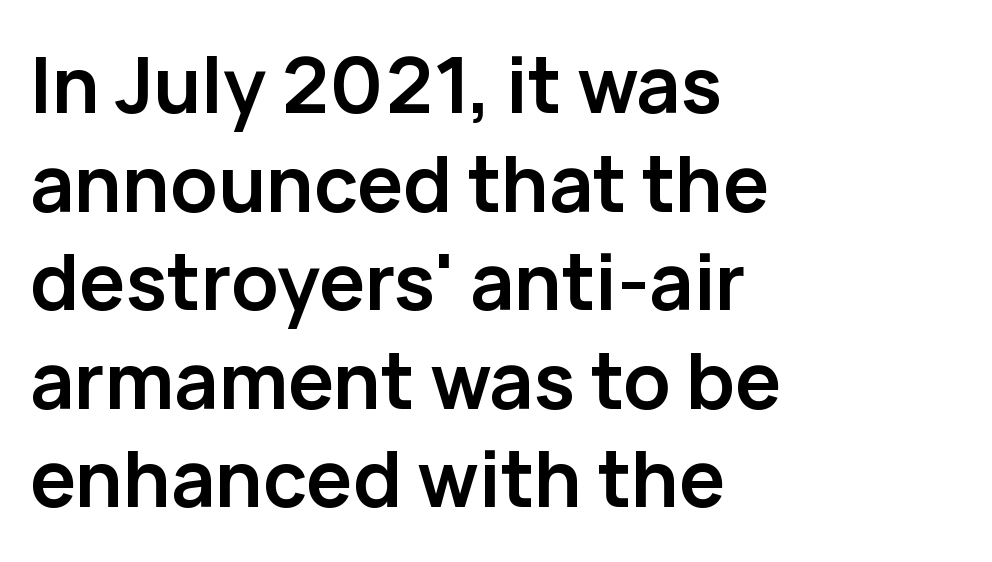
The image shows 77 px semibold sans-serif type, upright; set left-aligned, normal line spacing (1.28x), normal letter spacing, not underlined; low stroke contrast and a medium x-height.
